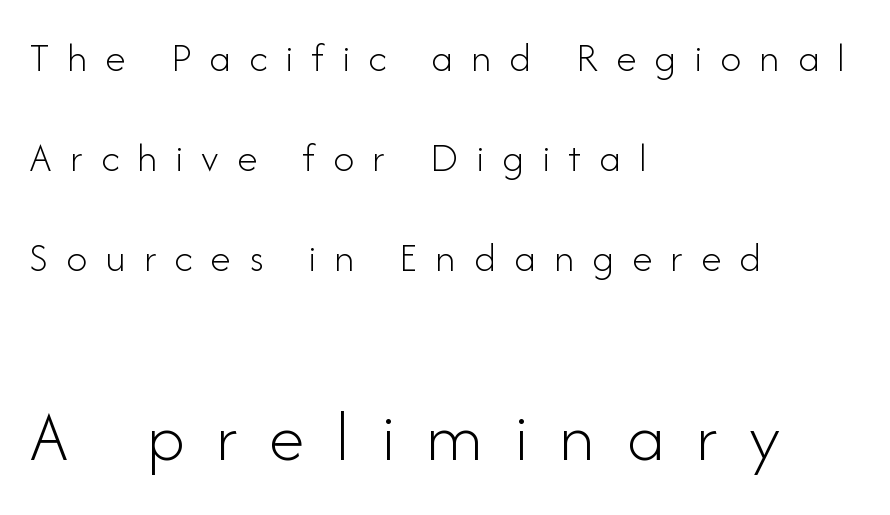
{"serif": "no", "italic": "no", "bold": "no", "weight": "light", "width": "normal", "stroke_contrast": "low", "x_height": "small", "monospaced": "no", "underline": "no", "align": "left", "line_spacing": "loose", "line_spacing_ratio": 2.38, "letter_spacing": "wide", "letter_spacing_em": 0.43, "larger_block": "second", "size_ratio": 1.74, "glyph_px": 73}
